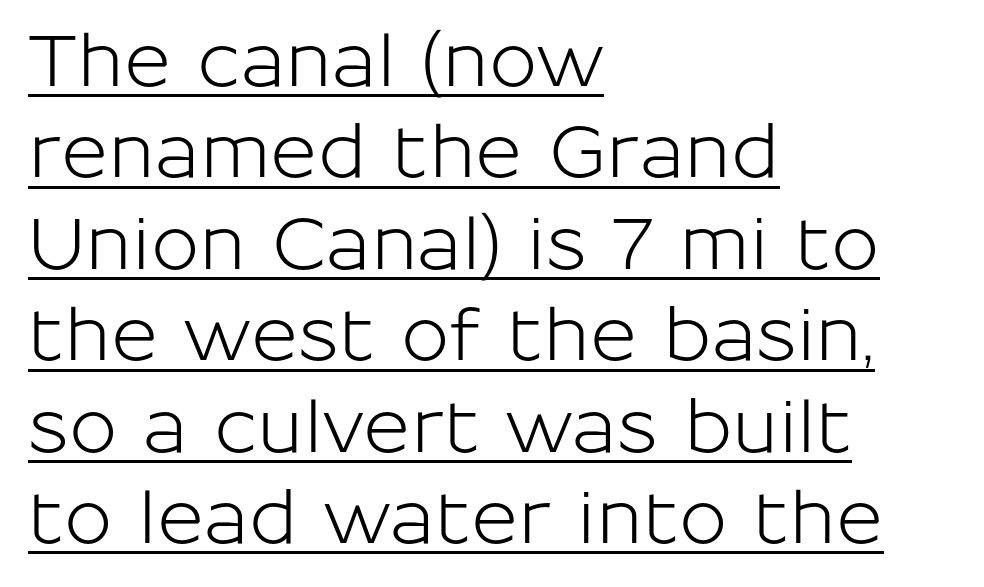
{"serif": "no", "italic": "no", "width": "normal", "stroke_contrast": "low", "x_height": "medium", "monospaced": "no", "underline": "yes", "align": "left", "line_spacing": "normal", "line_spacing_ratio": 1.27, "letter_spacing": "normal", "letter_spacing_em": 0.0, "glyph_px": 72}
